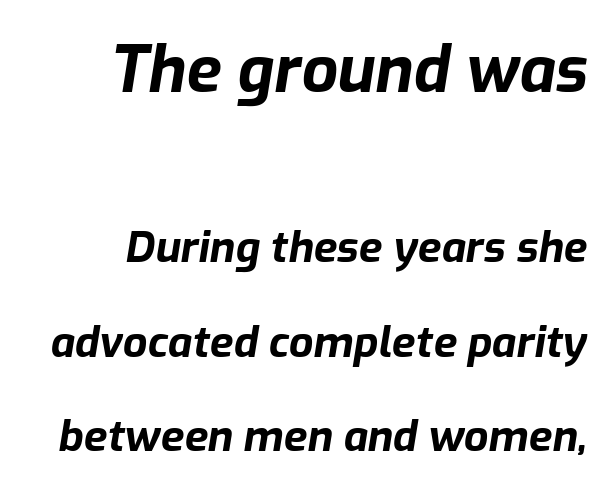
The image shows 64 px bold type, italic (leaning right); set loose line spacing (2.19x), normal letter spacing, not underlined; the first (top) block is 1.49x larger; low stroke contrast and a medium x-height.
